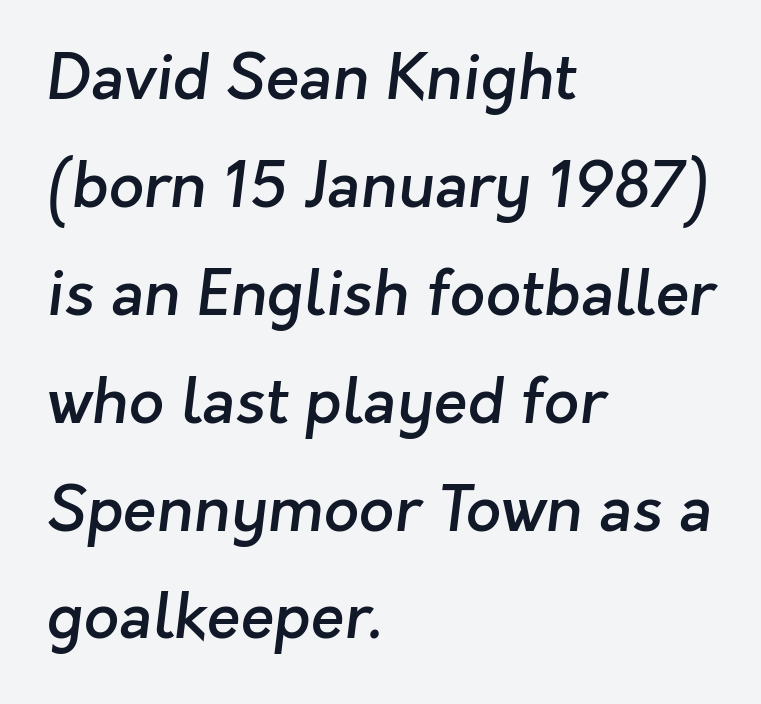
A typesetter would label this face a sans. Typeset ragged right — the left edge is the straight one. The face used here is rendered with its standard letterfit. Honestly, there is no underline to notice here at all. Varying glyph widths throughout — classic text-font behaviour. The face used here is a semibold: visibly heavier than regular, lighter than bold.
